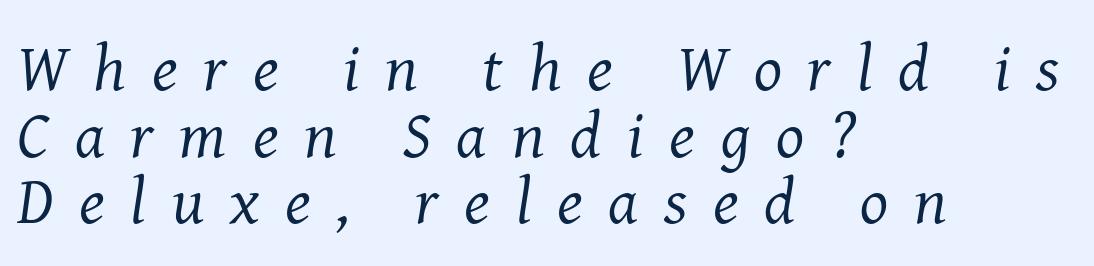
Q: Is the text bold? A: No.
Q: Is the text italic (slanted)? A: Yes, it leans right by about 8 degrees.
Q: Is the typeface a serif or a sans-serif typeface? A: Serif.
Q: Is the text underlined? A: No.
Q: How is the paragraph aligned? A: Left-aligned.
Q: Is the spacing between letters normal or unusually wide? A: Unusually wide.
Q: Is the spacing between lines tight, normal or loose? A: Tight.
Q: Width (condensed, normal, or wide)? A: Normal.
Q: Stroke contrast? A: Medium.
Q: x-height? A: Medium.
Q: Monospaced? A: No.
